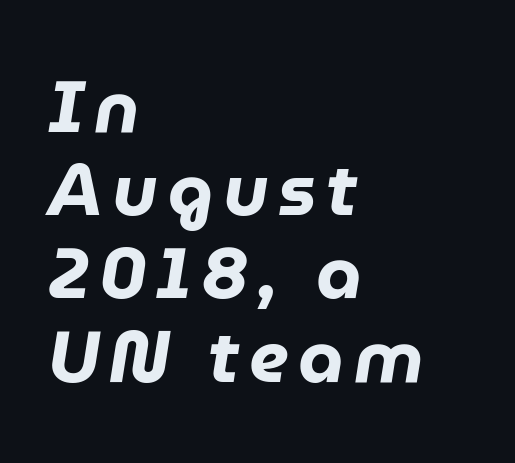
The image shows 73 px heavy type, italic (leaning right); set left-aligned, tight line spacing (1.14x), not underlined; low stroke contrast and a medium x-height.
